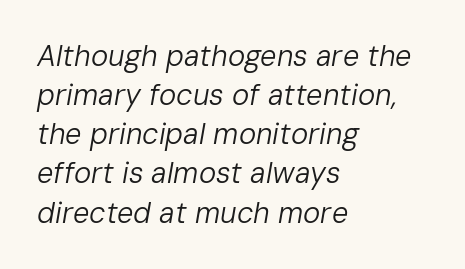
Q: Is the text bold? A: No.
Q: Is the text italic (slanted)? A: Yes, it leans right by about 10 degrees.
Q: Is the text underlined? A: No.
Q: How is the paragraph aligned? A: Left-aligned.
Q: Is the spacing between letters normal or unusually wide? A: Normal.
Q: Is the spacing between lines tight, normal or loose? A: Normal.
Q: Width (condensed, normal, or wide)? A: Normal.
Q: Stroke contrast? A: Low.
Q: x-height? A: Medium.
Q: Monospaced? A: No.
